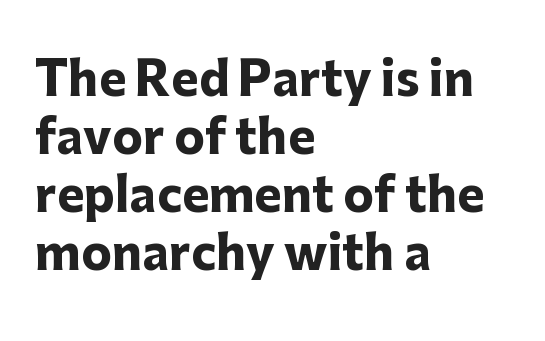
The image shows 46 px heavy sans-serif type, upright; set left-aligned, normal line spacing (1.26x), normal letter spacing, not underlined; low stroke contrast and a medium x-height.
